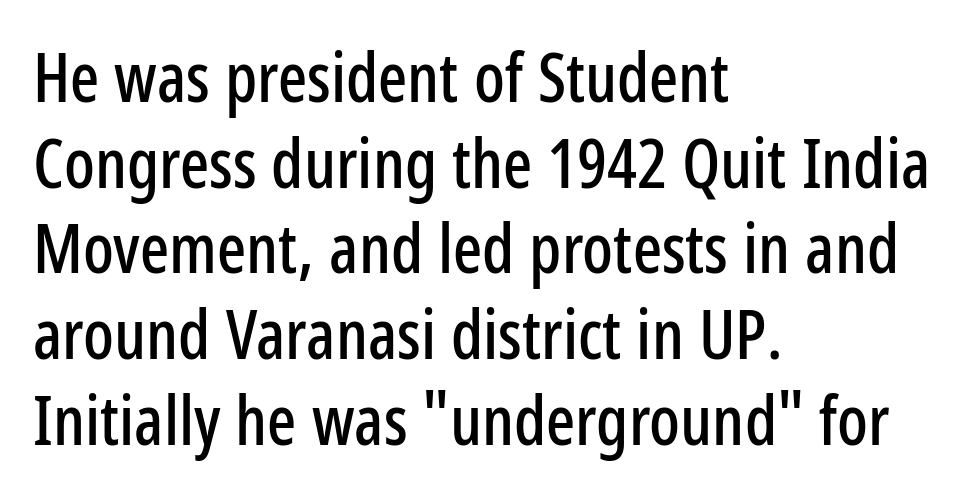
This sample uses an upright cut, with every glyph sitting square on the baseline. Leading: standard. The words here are not underlined. Note the varied advance widths — an 'i' is clearly narrower than an 'm'. Is this a sans? Yes — the strokes have no serifs.
